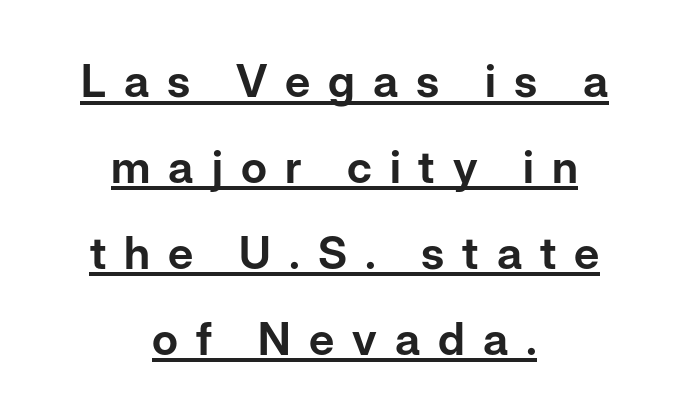
The image shows 45 px sans-serif type, upright; set centered, loose line spacing (1.91x), unusually wide letter spacing (+0.4 em), underlined; low stroke contrast and a medium x-height.
